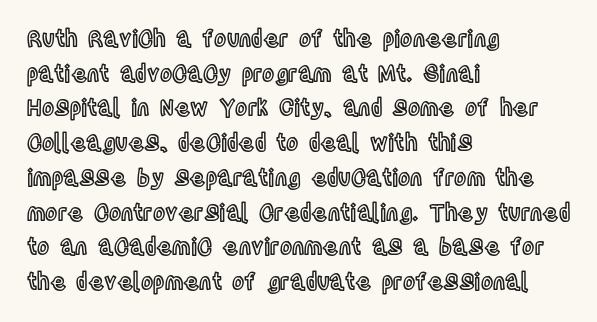
Q: Is the text italic (slanted)? A: No, it is upright.
Q: Is the text underlined? A: No.
Q: How is the paragraph aligned? A: Left-aligned.
Q: Is the spacing between letters normal or unusually wide? A: Normal.
Q: Is the spacing between lines tight, normal or loose? A: Normal.
